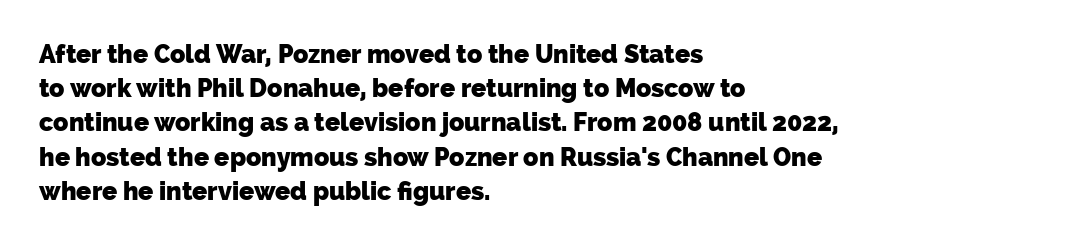
Q: Is the text bold? A: Yes.
Q: Is the text underlined? A: No.
Q: How is the paragraph aligned? A: Left-aligned.
Q: Is the spacing between letters normal or unusually wide? A: Normal.
Q: Is the spacing between lines tight, normal or loose? A: Normal.
